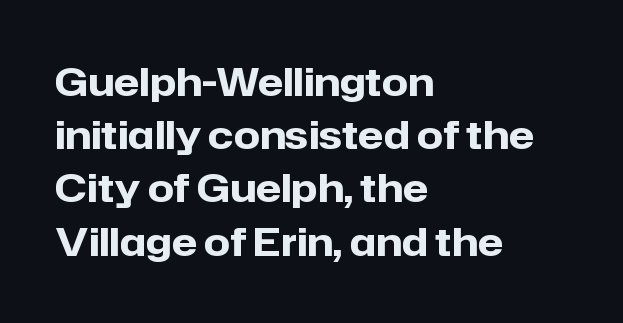
Typographically, this falls in the sans-serif category. Unmarked baselines from the first word to the last. Students, this is bold: see how much ink each stroke carries. The font's upright variant was chosen for this text. This block has exactly the height ordinary leading produces. Line beginnings align vertically; line endings do not.
